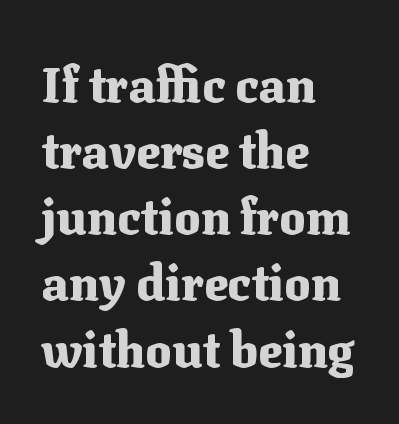
The image shows 49 px heavy serif type, upright; set left-aligned, normal line spacing (1.35x), normal letter spacing, not underlined; medium stroke contrast and a medium x-height.
